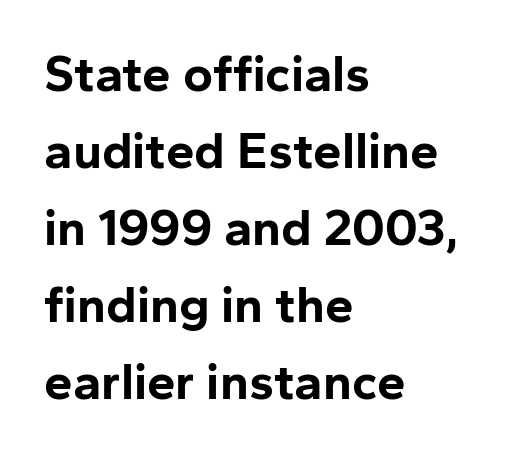
{"serif": "no", "italic": "no", "bold": "yes", "weight": "bold", "width": "normal", "stroke_contrast": "low", "x_height": "medium", "monospaced": "no", "underline": "no", "align": "left", "line_spacing": "normal", "line_spacing_ratio": 1.51, "letter_spacing": "normal", "letter_spacing_em": 0.0, "glyph_px": 51}
